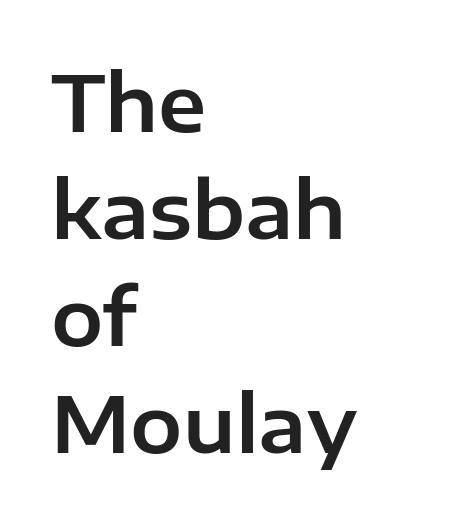
The image shows 78 px sans-serif type, upright; set left-aligned, normal line spacing (1.37x), normal letter spacing, not underlined; low stroke contrast and a medium x-height.
